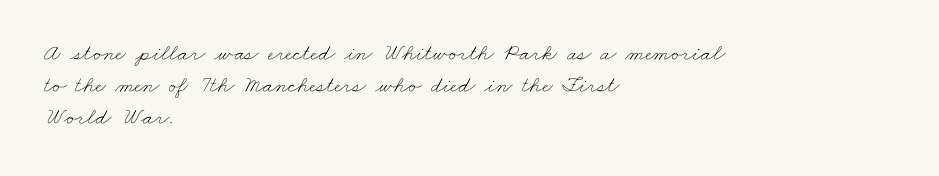
The typesetter chose a ragged-right arrangement here. Compared with typical paragraphs, the rows here are spaced about the same. Look at the tracking — it's just the regular setting, nothing added. The space beneath each line is pristine and unruled. Caption: face not bold, strokes unweighted.
